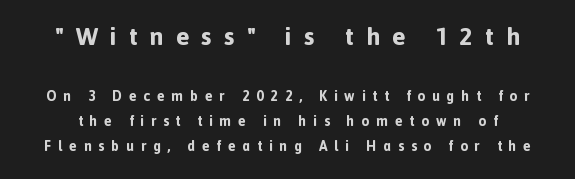
{"italic": "no", "bold": "yes", "underline": "no", "line_spacing_ratio": 1.77, "letter_spacing": "wide", "letter_spacing_em": 0.49, "larger_block": "first", "size_ratio": 1.79, "glyph_px": 25}
